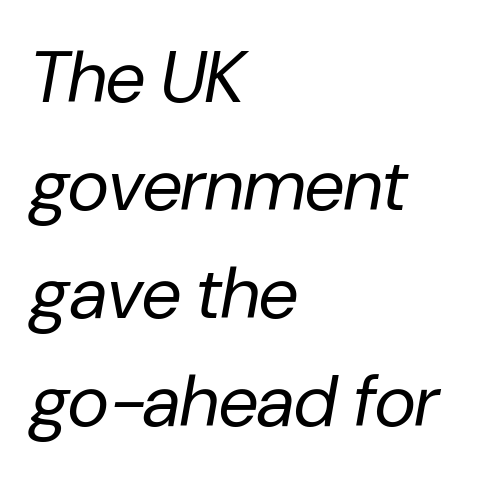
{"italic": "yes", "lean": "right", "slant_degrees": 10, "bold": "no", "weight": "regular", "width": "normal", "stroke_contrast": "low", "x_height": "medium", "monospaced": "no", "underline": "no", "align": "left", "line_spacing": "normal", "line_spacing_ratio": 1.5, "letter_spacing": "normal", "letter_spacing_em": 0.0, "glyph_px": 72}
